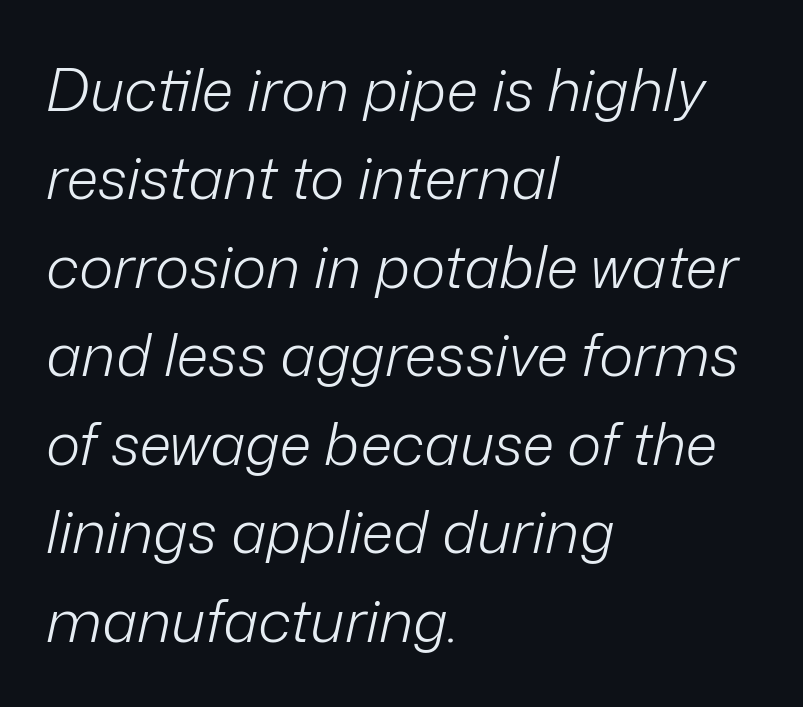
Q: Is the text bold? A: No.
Q: Is the text italic (slanted)? A: Yes, it leans right by about 12 degrees.
Q: Is the text underlined? A: No.
Q: How is the paragraph aligned? A: Left-aligned.
Q: Is the spacing between letters normal or unusually wide? A: Normal.
Q: Is the spacing between lines tight, normal or loose? A: Normal.
Q: Width (condensed, normal, or wide)? A: Normal.
Q: Stroke contrast? A: Low.
Q: x-height? A: Medium.
Q: Monospaced? A: No.
